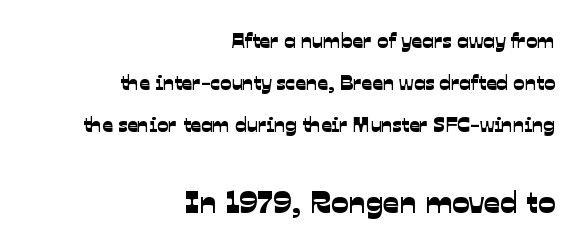
Q: Is the typeface a serif or a sans-serif typeface? A: Sans-serif.
Q: Is the text underlined? A: No.
Q: How is the paragraph aligned? A: Right-aligned.
Q: Is the spacing between letters normal or unusually wide? A: Normal.
Q: Is the spacing between lines tight, normal or loose? A: Loose.
Q: Which block of text is set in a larger size, the first (top) or the second (bottom)? A: The second (bottom) one.
Q: Width (condensed, normal, or wide)? A: Normal.
Q: Stroke contrast? A: Low.
Q: x-height? A: Medium.
Q: Monospaced? A: No.
